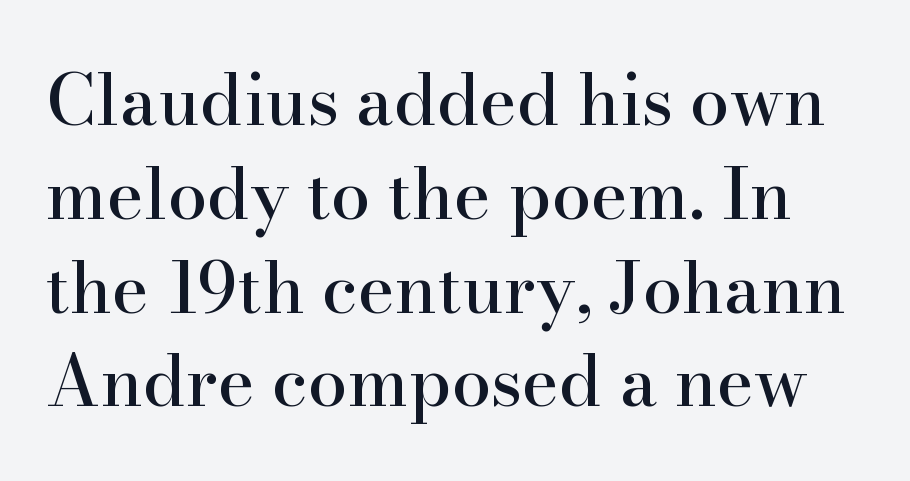
The image shows 70 px serif type, upright; set normal line spacing (1.34x), normal letter spacing, not underlined; high stroke contrast and a small x-height.
